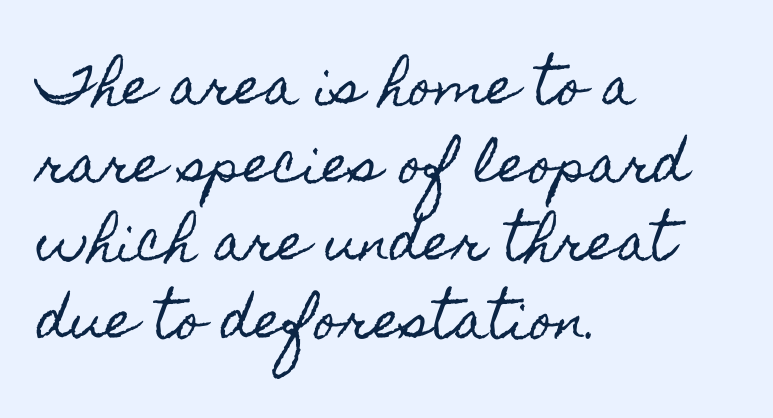
{"width": "condensed", "x_height": "small", "monospaced": "no", "underline": "no", "align": "left", "line_spacing": "normal", "line_spacing_ratio": 1.56, "letter_spacing": "normal", "letter_spacing_em": 0.0, "glyph_px": 50}
